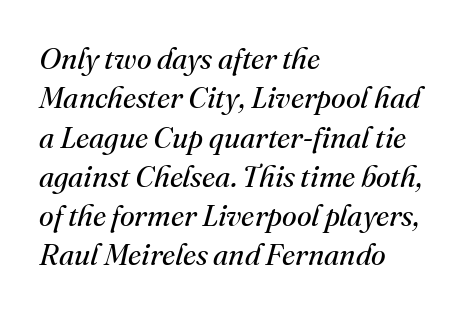
Q: Is the text bold? A: No.
Q: Is the text italic (slanted)? A: Yes, it leans right by about 16 degrees.
Q: Is the typeface a serif or a sans-serif typeface? A: Serif.
Q: Is the text underlined? A: No.
Q: How is the paragraph aligned? A: Left-aligned.
Q: Is the spacing between letters normal or unusually wide? A: Normal.
Q: Is the spacing between lines tight, normal or loose? A: Normal.
Q: Width (condensed, normal, or wide)? A: Normal.
Q: Stroke contrast? A: Medium.
Q: x-height? A: Small.
Q: Monospaced? A: No.
